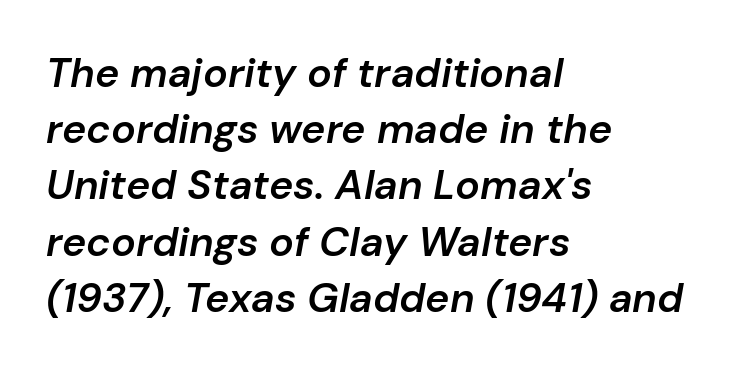
{"italic": "yes", "lean": "right", "slant_degrees": 10, "bold": "semi", "weight": "semibold", "width": "normal", "stroke_contrast": "low", "x_height": "medium", "monospaced": "no", "underline": "no", "align": "left", "line_spacing": "normal", "line_spacing_ratio": 1.37, "letter_spacing": "normal", "letter_spacing_em": 0.0, "glyph_px": 41}
